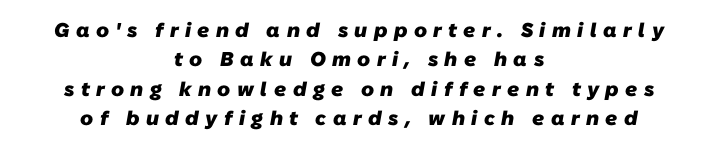
Q: Is the text bold? A: Yes.
Q: Is the text underlined? A: No.
Q: How is the paragraph aligned? A: Centered.
Q: Is the spacing between letters normal or unusually wide? A: Unusually wide.
Q: Is the spacing between lines tight, normal or loose? A: Normal.
